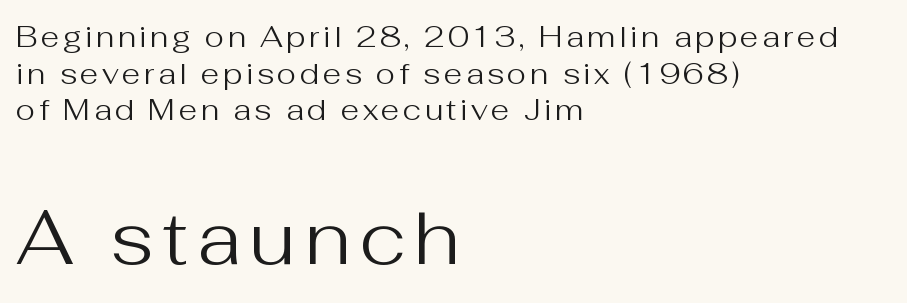
Q: Is the text bold? A: No.
Q: Is the text italic (slanted)? A: No, it is upright.
Q: Is the typeface a serif or a sans-serif typeface? A: Sans-serif.
Q: Is the text underlined? A: No.
Q: How is the paragraph aligned? A: Left-aligned.
Q: Which block of text is set in a larger size, the first (top) or the second (bottom)? A: The second (bottom) one.
Q: Width (condensed, normal, or wide)? A: Normal.
Q: Stroke contrast? A: Medium.
Q: x-height? A: Medium.
Q: Monospaced? A: No.
